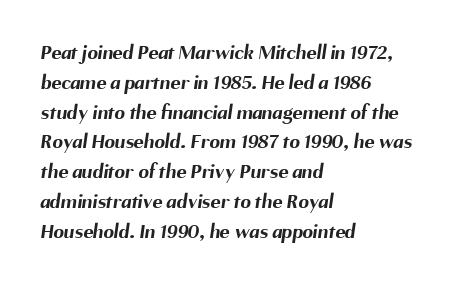
Q: Is the text bold? A: Yes.
Q: Is the text underlined? A: No.
Q: How is the paragraph aligned? A: Left-aligned.
Q: Is the spacing between letters normal or unusually wide? A: Normal.
Q: Is the spacing between lines tight, normal or loose? A: Normal.
